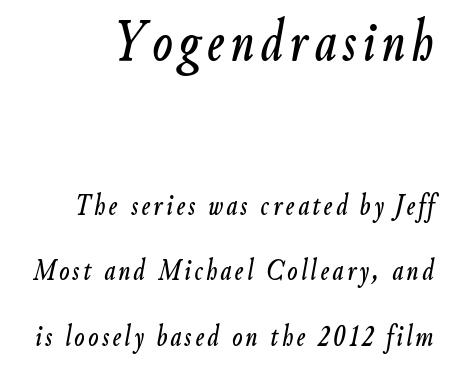
{"italic": "yes", "lean": "right", "slant_degrees": 9, "width": "condensed", "stroke_contrast": "low", "x_height": "small", "monospaced": "no", "underline": "no", "line_spacing": "loose", "line_spacing_ratio": 2.18, "larger_block": "first", "size_ratio": 1.97, "glyph_px": 59}
